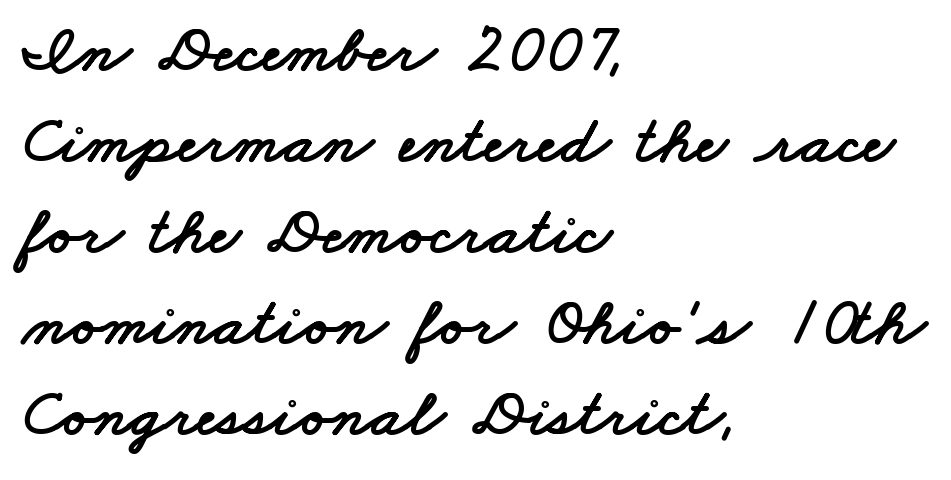
The image shows 68 px wide sans-serif type; set left-aligned, normal line spacing (1.34x), normal letter spacing, not underlined; low stroke contrast and a small x-height.
